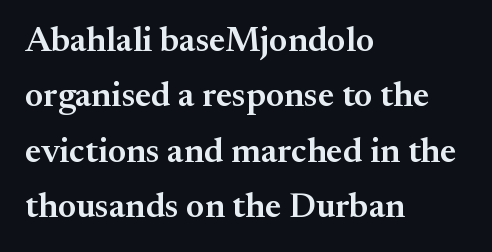
The image shows 35 px semibold serif type, upright; set left-aligned, normal line spacing (1.58x), normal letter spacing, not underlined; medium stroke contrast and a small x-height.
